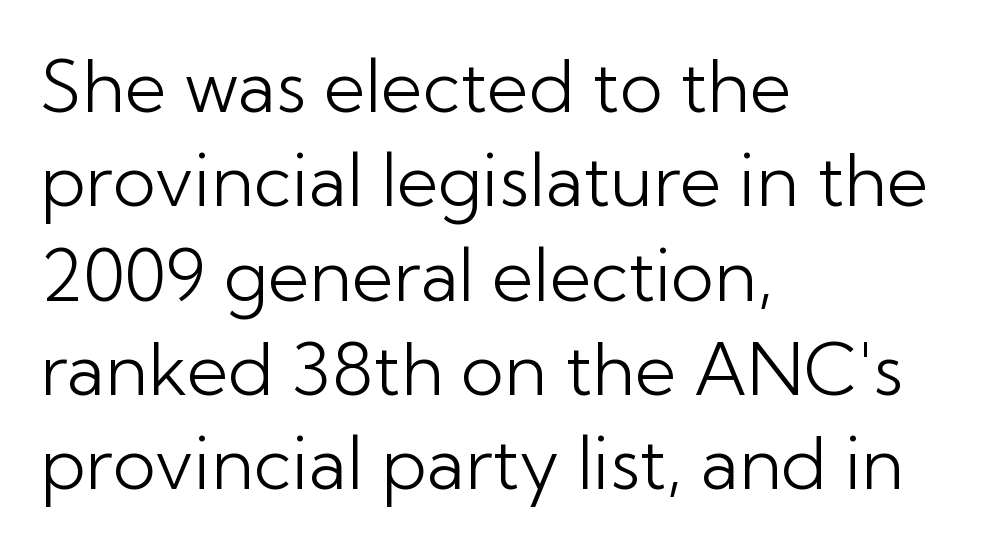
The paragraph shown leans on its left margin. The letters sit at their default tracking, neither squeezed nor spread. The font is comparable to plain body text, perhaps lighter. Note the varied advance widths — an 'i' is clearly narrower than an 'm'. Honestly, there is no underline to notice here at all. These lines sit exactly where default settings would place them.
